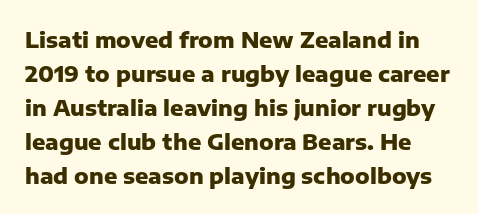
{"italic": "no", "bold": "yes", "underline": "no", "line_spacing": "normal", "line_spacing_ratio": 1.54, "letter_spacing": "normal", "letter_spacing_em": 0.0, "glyph_px": 22}
